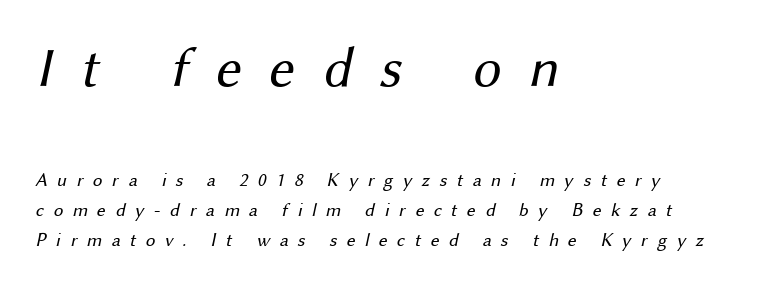
{"serif": "no", "bold": "no", "weight": "regular", "width": "normal", "stroke_contrast": "medium", "x_height": "medium", "monospaced": "no", "underline": "no", "align": "left", "line_spacing": "normal", "line_spacing_ratio": 1.59, "letter_spacing": "wide", "letter_spacing_em": 0.5, "larger_block": "first", "size_ratio": 2.95, "glyph_px": 56}
